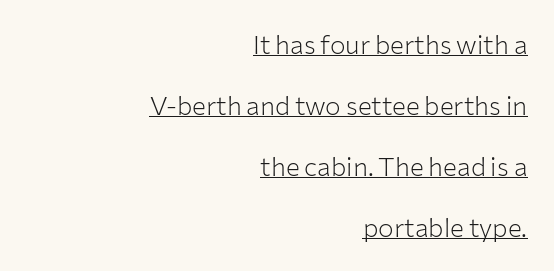
Which margin do the lines hug? The right one — the left edge is uneven. Between one letter and the next there's only the usual sliver of space. The axis of the letterforms is exactly vertical. No heavy texture on the line: the type isn't bold. Reading down the column, the eye jumps a long way to each next line. A typographer would call this underscored text.
